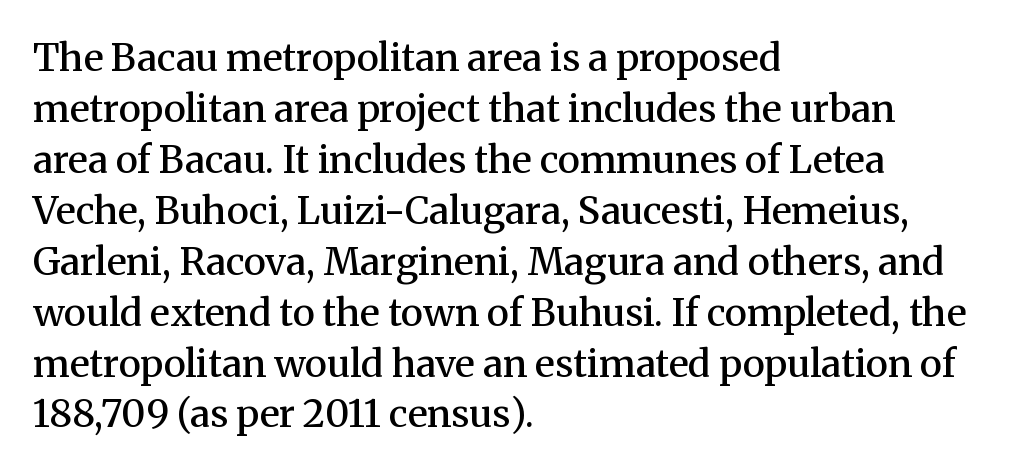
{"serif": "yes", "italic": "no", "bold": "semi", "weight": "semibold", "width": "normal", "stroke_contrast": "medium", "x_height": "medium", "monospaced": "no", "underline": "no", "align": "left", "line_spacing": "normal", "line_spacing_ratio": 1.34, "letter_spacing": "normal", "letter_spacing_em": 0.0, "glyph_px": 38}
